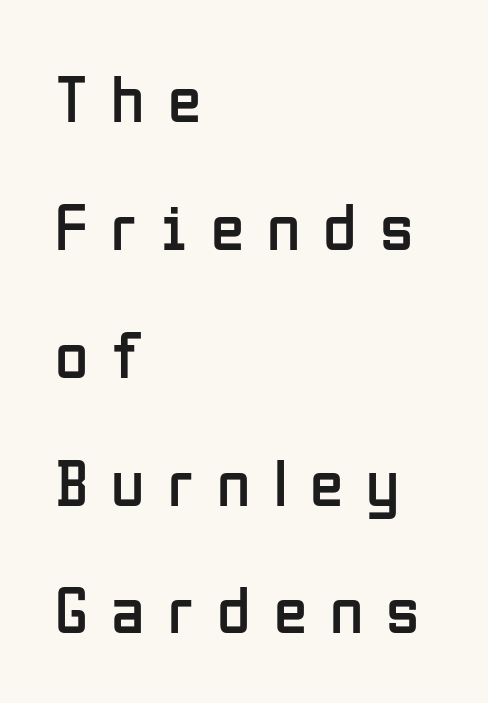
Q: Is the text bold? A: No.
Q: Is the text italic (slanted)? A: No, it is upright.
Q: Is the typeface a serif or a sans-serif typeface? A: Sans-serif.
Q: Is the text underlined? A: No.
Q: How is the paragraph aligned? A: Left-aligned.
Q: Is the spacing between letters normal or unusually wide? A: Unusually wide.
Q: Width (condensed, normal, or wide)? A: Condensed.
Q: Stroke contrast? A: Low.
Q: x-height? A: Medium.
Q: Monospaced? A: No.
